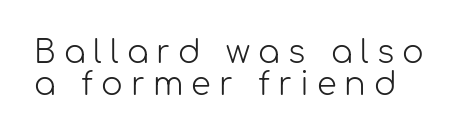
{"serif": "no", "italic": "no", "bold": "no", "weight": "light", "width": "normal", "stroke_contrast": "low", "x_height": "medium", "monospaced": "no", "underline": "no", "line_spacing": "tight", "line_spacing_ratio": 0.99, "letter_spacing": "wide", "letter_spacing_em": 0.25, "glyph_px": 32}
